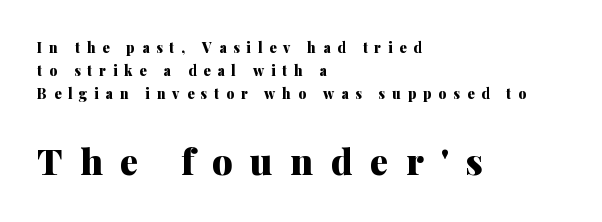
The glyphs are unaccompanied by any horizontal stroke below them. In terms of weight, the rendering is a true, heavy bold. The space between consecutive lines is moderate. The face used here is proportionally spaced, like ordinary book or web type. Does the copy run flush right? No — it runs flush left. Size hierarchy here favors the trailing block over the leading one.
